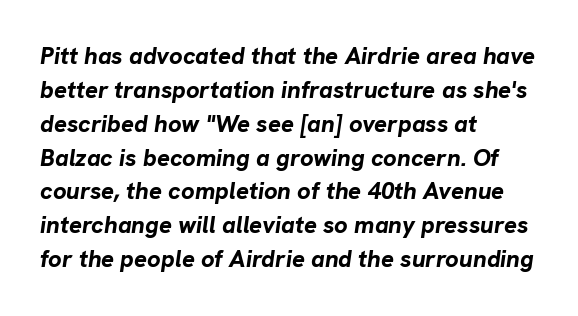
Weight check: bold — yes, fully. Notice how the passage keeps a crisp vertical edge on the left only. Check under the words: just untouched page. This block has exactly the height ordinary leading produces. This sample uses plain, unmodified letter spacing.
